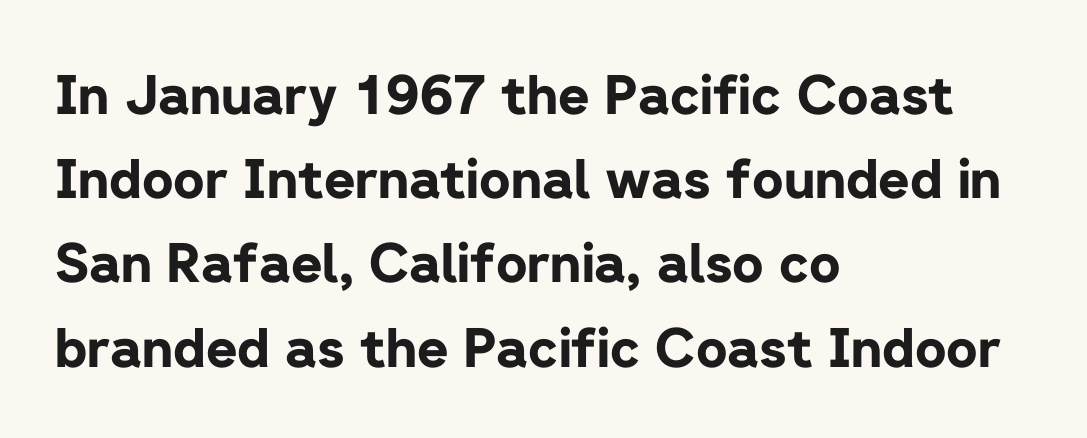
{"serif": "no", "italic": "no", "bold": "yes", "weight": "bold", "width": "normal", "stroke_contrast": "low", "x_height": "medium", "monospaced": "no", "underline": "no", "align": "left", "line_spacing": "normal", "line_spacing_ratio": 1.56, "letter_spacing": "normal", "letter_spacing_em": 0.0, "glyph_px": 54}
